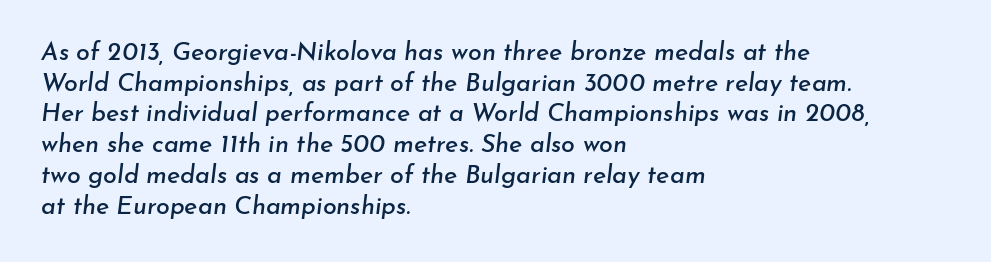
Rule under the text: the space is simply empty. Alignment: flush left. Rendered with sloped, italic letterforms. In terms of letterspacing, this is plain default setting.
